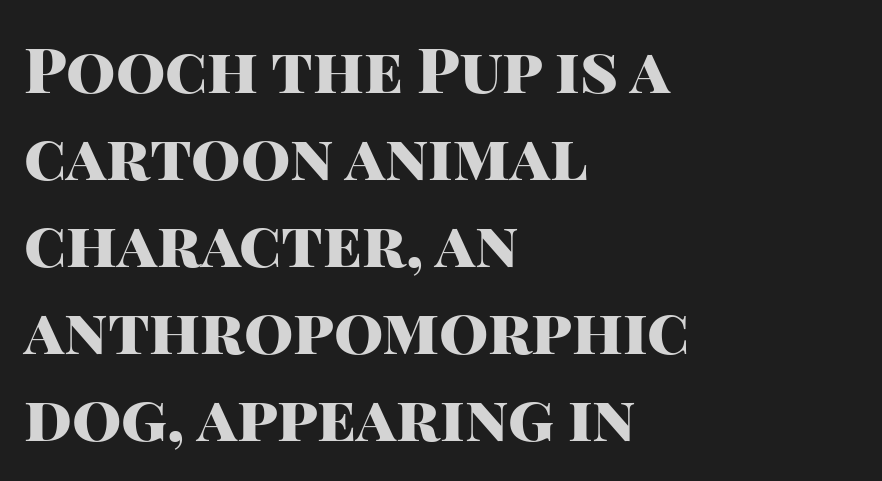
The image shows 63 px heavy sans-serif type, upright; set left-aligned, normal line spacing (1.38x), normal letter spacing, not underlined; high stroke contrast and a large x-height.
